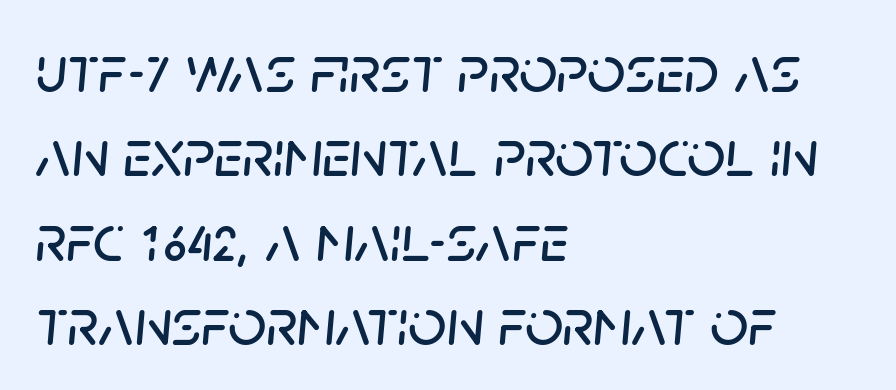
{"italic": "yes", "lean": "right", "slant_degrees": 5, "width": "normal", "stroke_contrast": "low", "x_height": "large", "monospaced": "no", "underline": "no", "align": "left", "line_spacing": "normal", "line_spacing_ratio": 1.26, "letter_spacing": "normal", "letter_spacing_em": 0.0, "glyph_px": 67}
